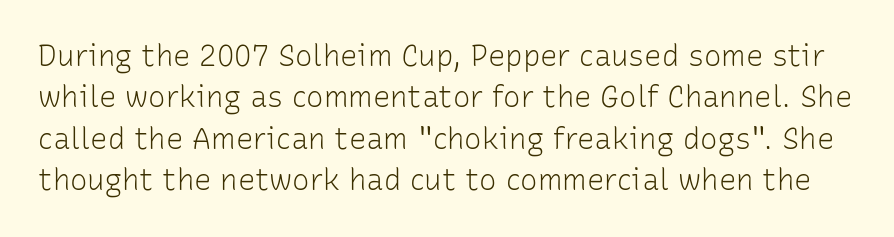
Q: Is the text bold? A: No.
Q: Is the text italic (slanted)? A: No, it is upright.
Q: Is the typeface a serif or a sans-serif typeface? A: Sans-serif.
Q: Is the text underlined? A: No.
Q: Is the spacing between letters normal or unusually wide? A: Normal.
Q: Is the spacing between lines tight, normal or loose? A: Normal.
Q: Width (condensed, normal, or wide)? A: Normal.
Q: Stroke contrast? A: Low.
Q: x-height? A: Medium.
Q: Monospaced? A: No.
